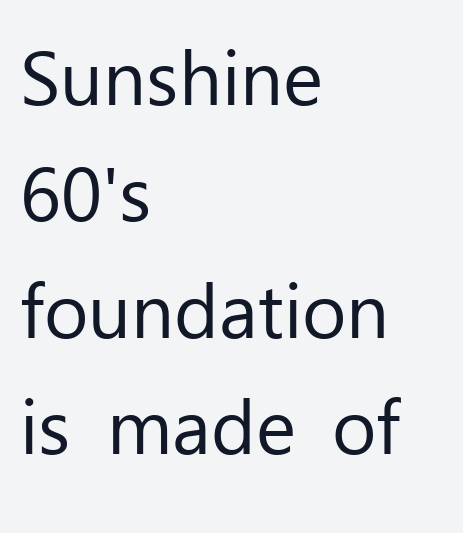
{"serif": "no", "italic": "no", "bold": "no", "weight": "regular", "width": "normal", "stroke_contrast": "low", "x_height": "medium", "monospaced": "no", "underline": "no", "align": "left", "line_spacing": "normal", "line_spacing_ratio": 1.53, "letter_spacing": "normal", "letter_spacing_em": 0.0, "glyph_px": 76}
